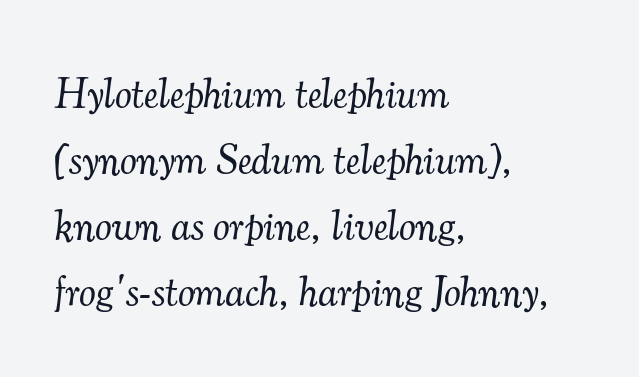
Q: Is the text bold? A: No.
Q: Is the text italic (slanted)? A: Yes, it leans right by about 7 degrees.
Q: Is the typeface a serif or a sans-serif typeface? A: Serif.
Q: Is the text underlined? A: No.
Q: How is the paragraph aligned? A: Left-aligned.
Q: Is the spacing between letters normal or unusually wide? A: Normal.
Q: Is the spacing between lines tight, normal or loose? A: Normal.
Q: Width (condensed, normal, or wide)? A: Normal.
Q: Stroke contrast? A: Medium.
Q: x-height? A: Small.
Q: Monospaced? A: No.
